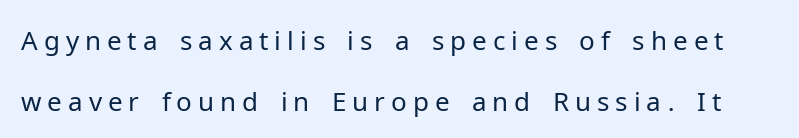
{"italic": "no", "bold": "no", "underline": "no", "line_spacing": "loose", "line_spacing_ratio": 2.35, "letter_spacing": "wide", "letter_spacing_em": 0.23, "glyph_px": 26}
